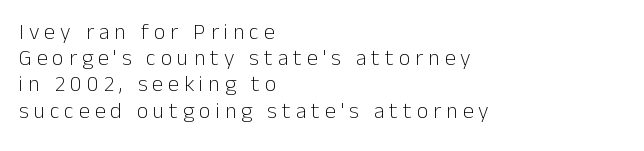
The image shows 22 px text type, upright; set left-aligned, line spacing 1.19x, unusually wide letter spacing (+0.23 em), not underlined.
